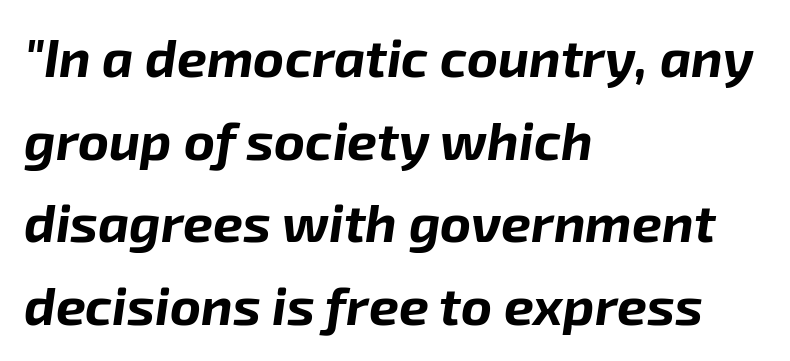
Every character sits at an angle, as italics do. Horizontal alignment here is leftward, the default for most running prose. Between one letter and the next there's only the usual sliver of space. Horizontal bands of white between lines are of average thickness.
